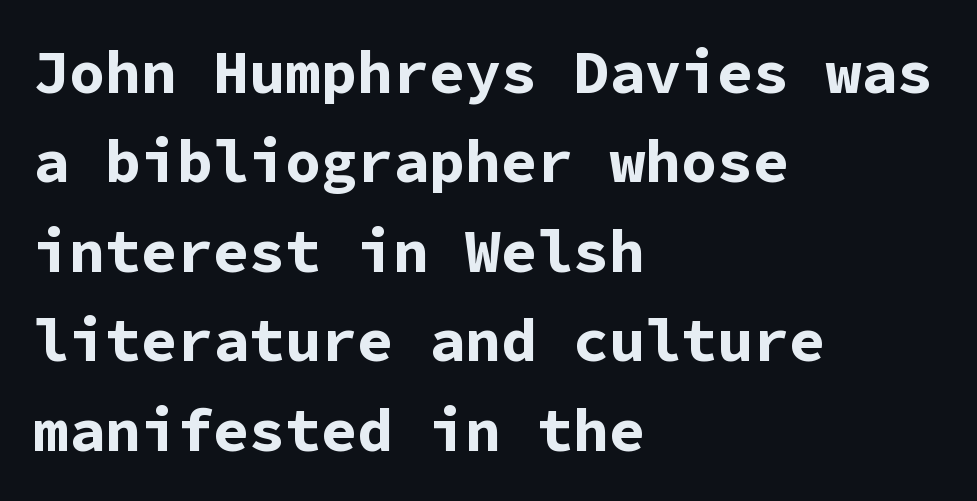
This sample uses a sans-serif face. A bare baseline throughout the passage. Line starts are locked; line ends wander. The face used here is monospaced, like something from a code editor.
